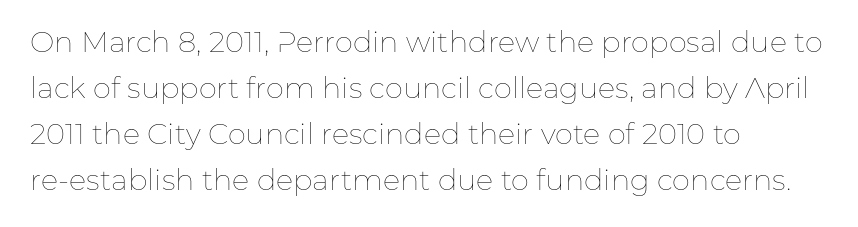
Short note: letters normally spaced. Honestly, there is no underline to notice here at all. Reading down the block, your eye returns to a fixed left position each line. Each letter keeps its own natural width here, so spacing adapts to shape.
